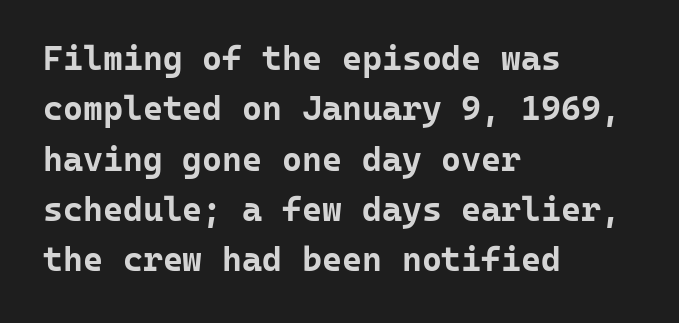
A classic flush-left, rag-right setting is used for this passage. Unmarked baselines from the first word to the last. Default kerning and tracking; the words read as compact shapes. Summary of vertical rhythm: regular, with standard interline spacing. When letters stand straight like this, we call the style roman or upright.
